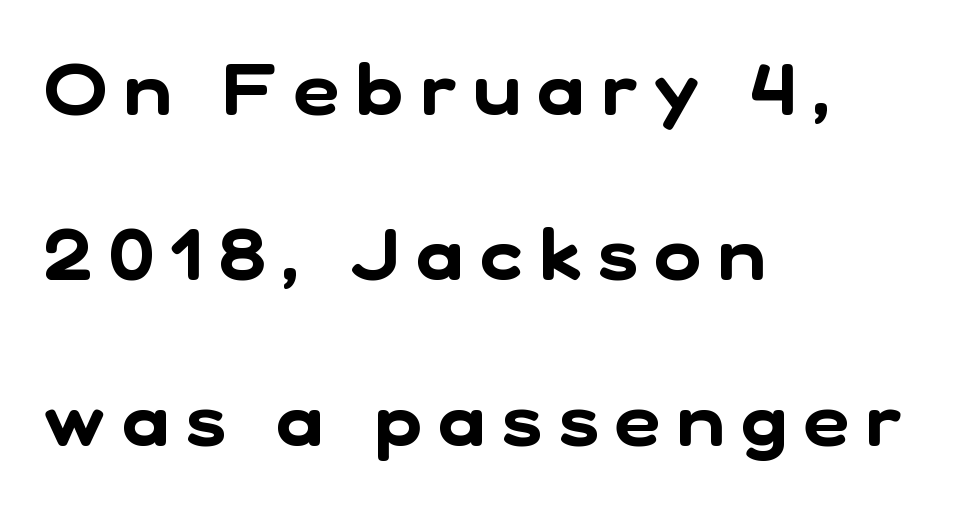
You could fit nearly another row in the gap between these rows. All the whitespace from short lines collects on the right. Substantial extra tracking has been applied to these lines. The face used here is a sans, in the tradition of grotesques and geometrics.
